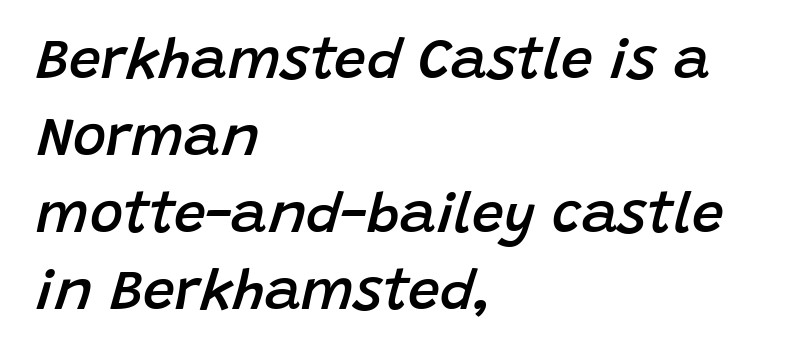
The image shows 57 px semibold type, italic (leaning right); set left-aligned, normal line spacing (1.35x), normal letter spacing, not underlined; low stroke contrast and a large x-height.
